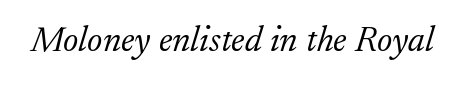
Stroke terminals: seriffed. The zone under the glyphs is completely vacant. This is oblique type, the kind used for emphasis or titles. Letters have the restrained weight of plain body copy at most.
